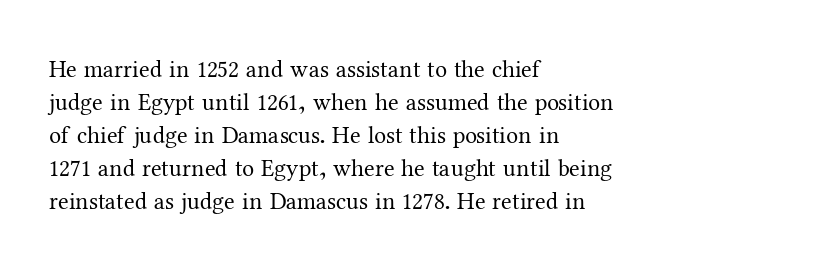
Horizontally, the lines are justified to the leading edge only. A roman cut, with each character standing at attention. The lines sit at an ordinary, default distance from one another. The font sits on the lighter half of the weight spectrum, regular included. Just letters on the line, the space beneath them empty. Standard letterfit; no display-style spreading of the glyphs.
